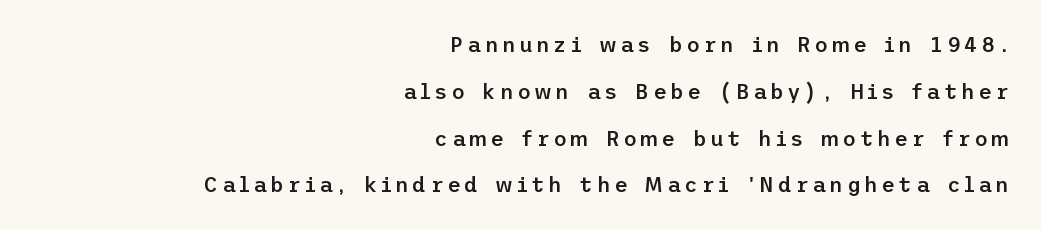
{"italic": "no", "bold": "semi", "underline": "no", "align": "right", "line_spacing": "loose", "line_spacing_ratio": 2.23, "glyph_px": 21}
